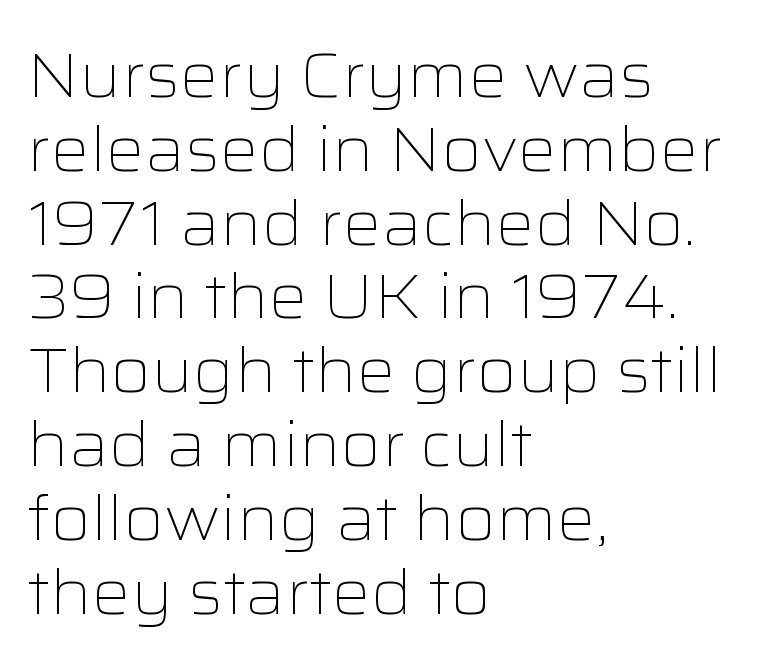
{"serif": "no", "italic": "no", "bold": "no", "weight": "light", "width": "wide", "stroke_contrast": "low", "x_height": "medium", "monospaced": "no", "underline": "no", "align": "left", "line_spacing_ratio": 1.21, "letter_spacing": "normal", "letter_spacing_em": 0.0, "glyph_px": 61}
